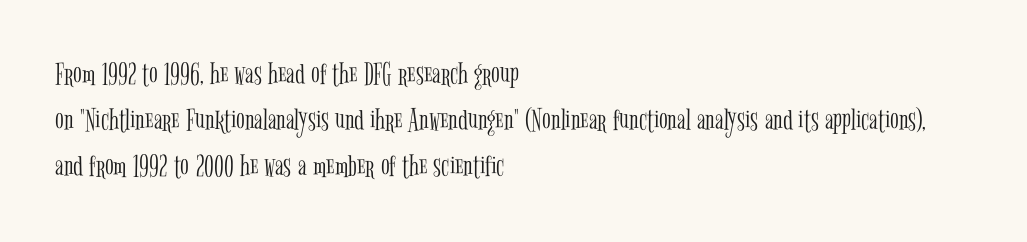
Q: Is the text bold? A: No.
Q: Is the text italic (slanted)? A: No, it is upright.
Q: Is the typeface a serif or a sans-serif typeface? A: Serif.
Q: Is the text underlined? A: No.
Q: How is the paragraph aligned? A: Left-aligned.
Q: Is the spacing between letters normal or unusually wide? A: Normal.
Q: Is the spacing between lines tight, normal or loose? A: Normal.
Q: Width (condensed, normal, or wide)? A: Condensed.
Q: Stroke contrast? A: Low.
Q: x-height? A: Medium.
Q: Monospaced? A: No.
